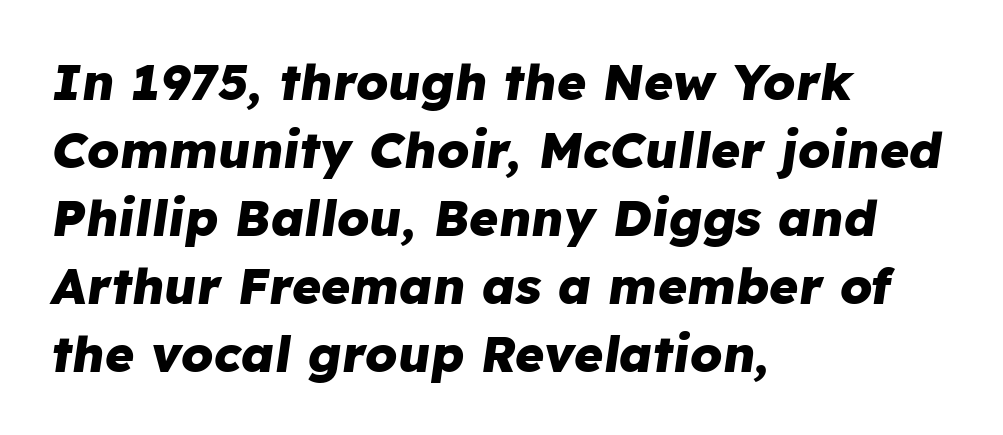
Q: Is the text bold? A: Yes.
Q: Is the text italic (slanted)? A: Yes, it leans right by about 8 degrees.
Q: Is the text underlined? A: No.
Q: How is the paragraph aligned? A: Left-aligned.
Q: Is the spacing between letters normal or unusually wide? A: Normal.
Q: Is the spacing between lines tight, normal or loose? A: Normal.
Q: Width (condensed, normal, or wide)? A: Normal.
Q: Stroke contrast? A: Low.
Q: x-height? A: Medium.
Q: Monospaced? A: No.
